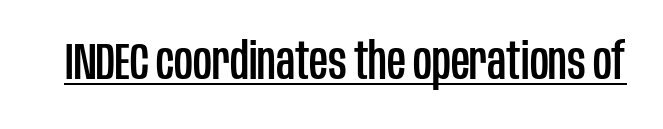
{"serif": "no", "italic": "no", "width": "condensed", "stroke_contrast": "low", "x_height": "large", "monospaced": "no", "underline": "yes", "letter_spacing": "normal", "letter_spacing_em": 0.0, "glyph_px": 52}
